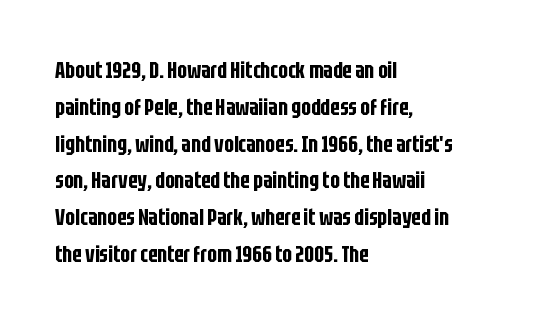
The image shows 23 px text type, upright; set left-aligned, normal line spacing (1.6x), normal letter spacing, not underlined.
